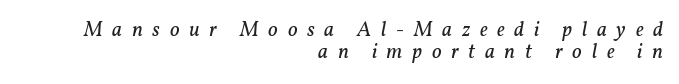
Q: Is the text bold? A: No.
Q: Is the text italic (slanted)? A: Yes, it leans right by about 11 degrees.
Q: Is the text underlined? A: No.
Q: How is the paragraph aligned? A: Right-aligned.
Q: Is the spacing between letters normal or unusually wide? A: Unusually wide.
Q: Is the spacing between lines tight, normal or loose? A: Tight.
